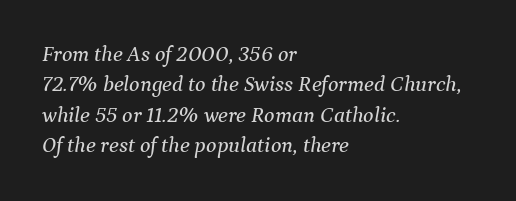
{"italic": "yes", "lean": "right", "slant_degrees": 9, "underline": "no", "align": "left", "line_spacing": "normal", "line_spacing_ratio": 1.38, "letter_spacing": "normal", "letter_spacing_em": 0.0, "glyph_px": 22}
